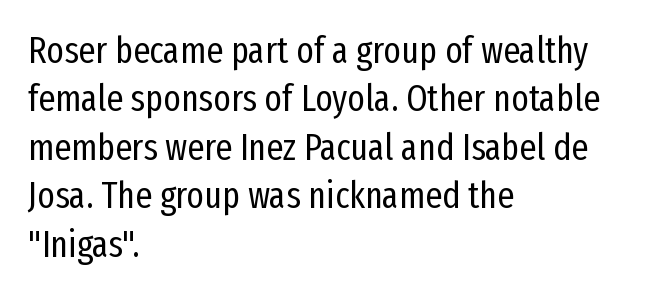
Q: Is the text bold? A: No.
Q: Is the text italic (slanted)? A: No, it is upright.
Q: Is the typeface a serif or a sans-serif typeface? A: Sans-serif.
Q: Is the text underlined? A: No.
Q: How is the paragraph aligned? A: Left-aligned.
Q: Is the spacing between letters normal or unusually wide? A: Normal.
Q: Is the spacing between lines tight, normal or loose? A: Normal.
Q: Width (condensed, normal, or wide)? A: Condensed.
Q: Stroke contrast? A: Low.
Q: x-height? A: Medium.
Q: Monospaced? A: No.
